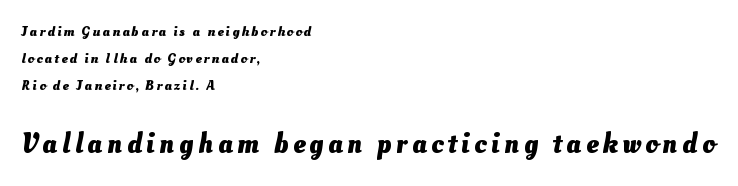
Here the designer chose a conventional face with non-uniform glyph widths. Caption: upper text group reduced, lower text group enlarged. Unmarked baselines from the first word to the last. Interline gaps are noticeably wide in this sample. This is heavy type, rendered in bold.
